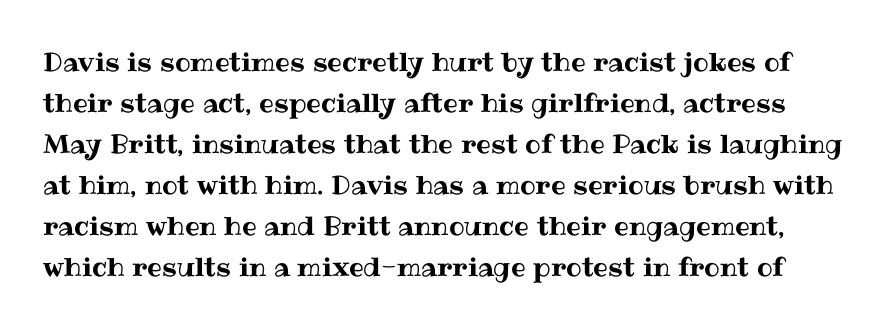
{"italic": "no", "underline": "no", "line_spacing": "normal", "line_spacing_ratio": 1.58, "letter_spacing": "normal", "letter_spacing_em": 0.0, "glyph_px": 26}
